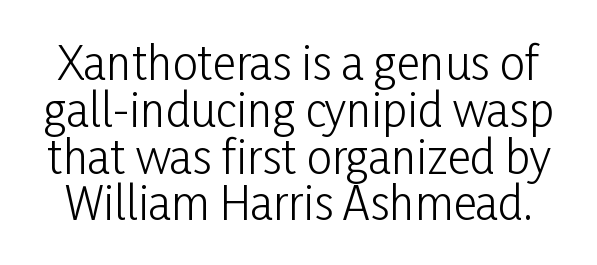
The image shows 45 px light, condensed sans-serif type, upright; set tight line spacing (1.04x), normal letter spacing, not underlined; low stroke contrast and a medium x-height.
